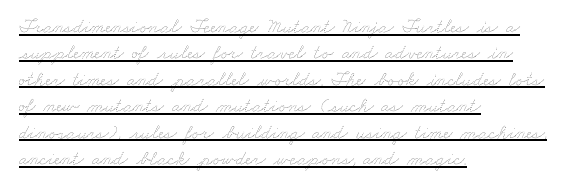
Somebody hit Ctrl+U on this one — the words are underlined. A light-to-regular cut is what we see here. Whoever set this chose a conventional vertical rhythm. Alignment: flush left.
